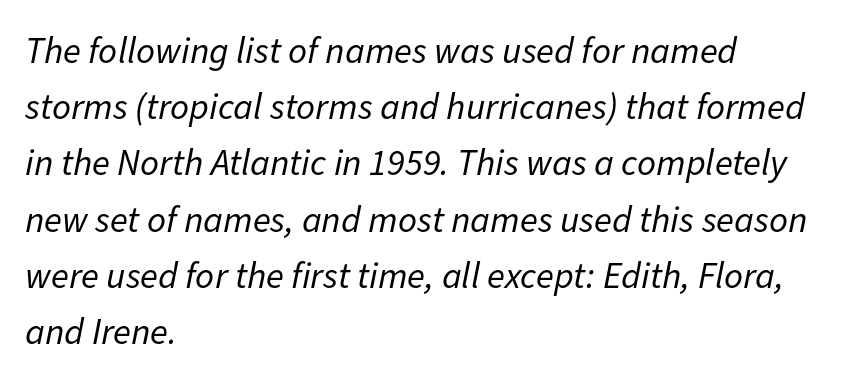
The image shows 37 px regular-weight type, italic (leaning right); set left-aligned, normal line spacing (1.52x), normal letter spacing, not underlined; low stroke contrast and a medium x-height.
